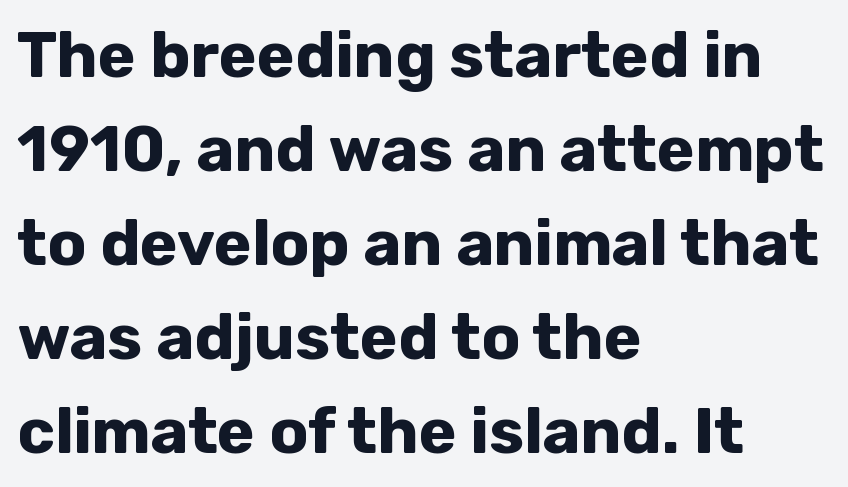
Q: Is the text bold? A: Yes.
Q: Is the text italic (slanted)? A: No, it is upright.
Q: Is the typeface a serif or a sans-serif typeface? A: Sans-serif.
Q: Is the text underlined? A: No.
Q: How is the paragraph aligned? A: Left-aligned.
Q: Is the spacing between letters normal or unusually wide? A: Normal.
Q: Is the spacing between lines tight, normal or loose? A: Normal.
Q: Width (condensed, normal, or wide)? A: Normal.
Q: Stroke contrast? A: Low.
Q: x-height? A: Medium.
Q: Monospaced? A: No.
